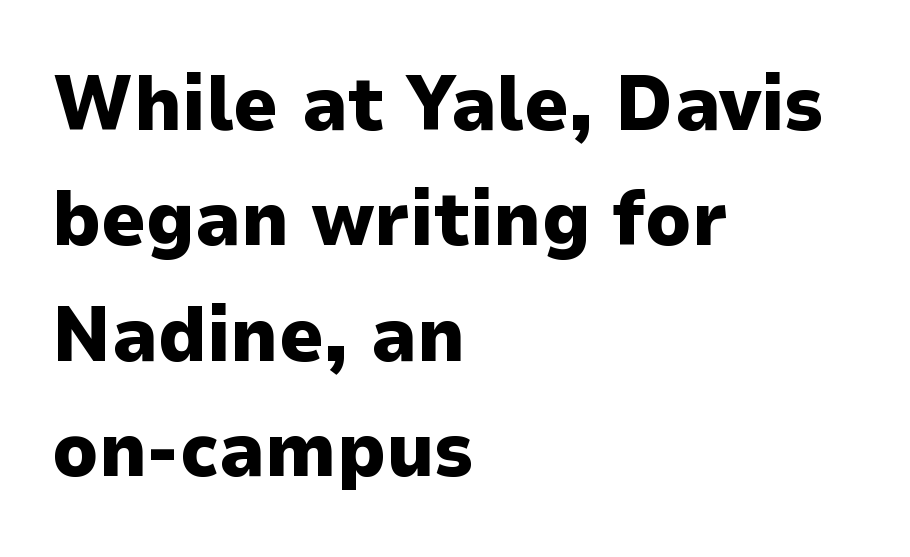
{"serif": "no", "italic": "no", "bold": "yes", "weight": "heavy", "width": "normal", "stroke_contrast": "low", "x_height": "medium", "monospaced": "no", "underline": "no", "align": "left", "line_spacing": "normal", "line_spacing_ratio": 1.5, "letter_spacing": "normal", "letter_spacing_em": 0.0, "glyph_px": 77}
